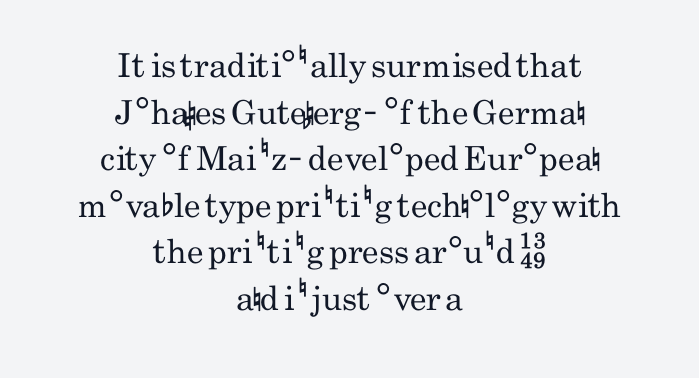
{"serif": "no", "italic": "no", "bold": "no", "weight": "regular", "width": "condensed", "stroke_contrast": "low", "x_height": "small", "monospaced": "no", "underline": "no", "align": "center", "line_spacing": "normal", "line_spacing_ratio": 1.41, "letter_spacing": "normal", "letter_spacing_em": 0.0, "glyph_px": 33}
